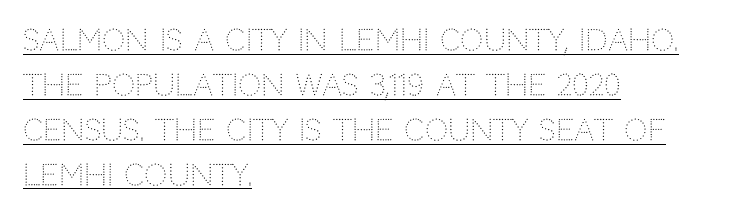
{"serif": "no", "italic": "no", "bold": "no", "weight": "light", "width": "normal", "stroke_contrast": "low", "x_height": "large", "monospaced": "no", "underline": "yes", "align": "left", "line_spacing": "normal", "line_spacing_ratio": 1.55, "letter_spacing": "normal", "letter_spacing_em": 0.0, "glyph_px": 29}
